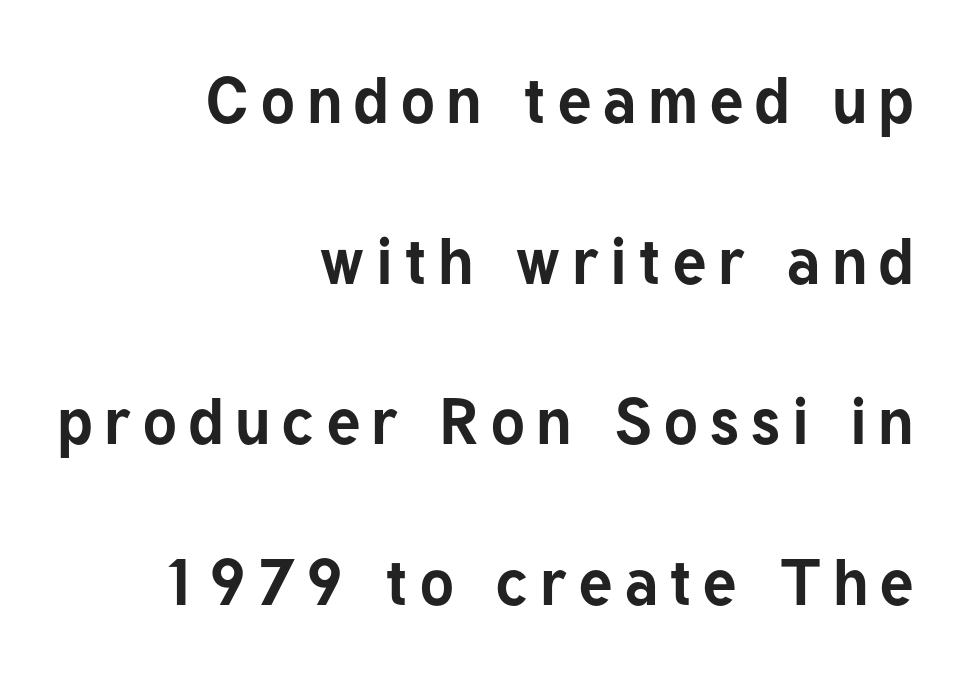
{"serif": "no", "italic": "no", "bold": "yes", "weight": "bold", "width": "normal", "stroke_contrast": "low", "x_height": "medium", "monospaced": "no", "underline": "no", "align": "right", "line_spacing": "loose", "line_spacing_ratio": 2.47, "glyph_px": 65}
